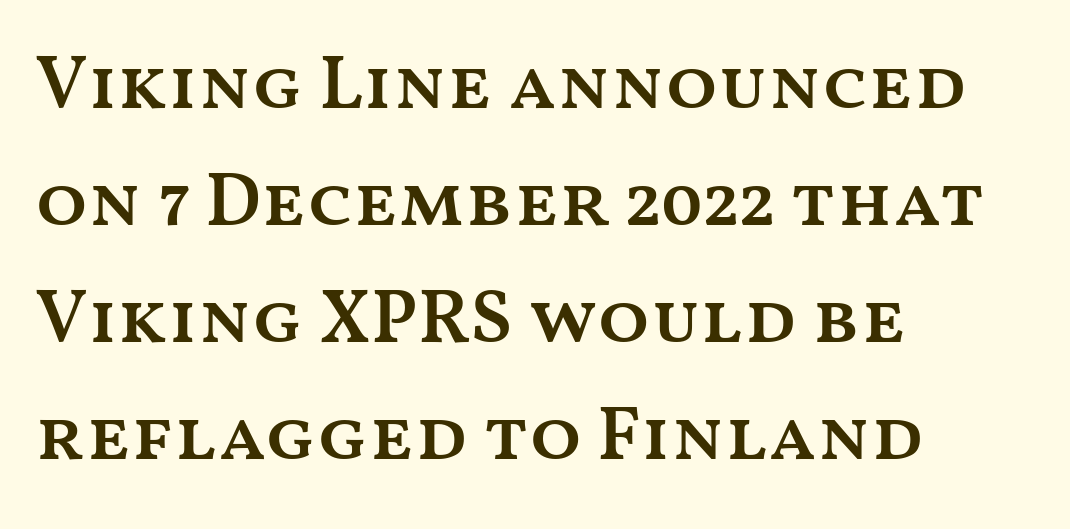
Q: Is the text bold? A: Semi-bold.
Q: Is the text italic (slanted)? A: No, it is upright.
Q: Is the text underlined? A: No.
Q: How is the paragraph aligned? A: Left-aligned.
Q: Is the spacing between letters normal or unusually wide? A: Normal.
Q: Is the spacing between lines tight, normal or loose? A: Normal.
Q: Width (condensed, normal, or wide)? A: Wide.
Q: Stroke contrast? A: Medium.
Q: x-height? A: Medium.
Q: Monospaced? A: No.
